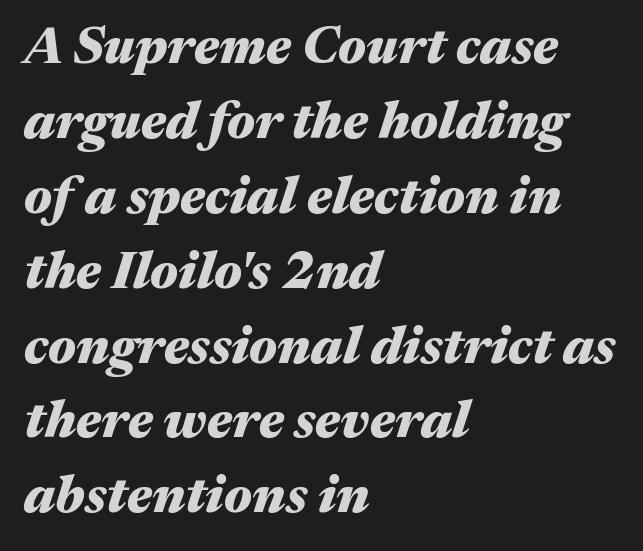
Q: Is the text bold? A: Yes.
Q: Is the text italic (slanted)? A: Yes, it leans right by about 17 degrees.
Q: Is the text underlined? A: No.
Q: How is the paragraph aligned? A: Left-aligned.
Q: Is the spacing between letters normal or unusually wide? A: Normal.
Q: Is the spacing between lines tight, normal or loose? A: Normal.
Q: Width (condensed, normal, or wide)? A: Wide.
Q: Stroke contrast? A: Medium.
Q: x-height? A: Medium.
Q: Monospaced? A: No.
